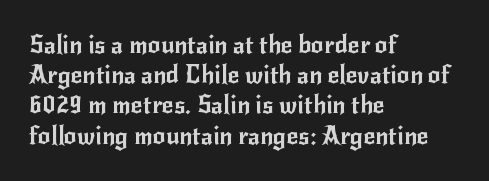
Q: Is the text italic (slanted)? A: No, it is upright.
Q: Is the text underlined? A: No.
Q: How is the paragraph aligned? A: Left-aligned.
Q: Is the spacing between letters normal or unusually wide? A: Normal.
